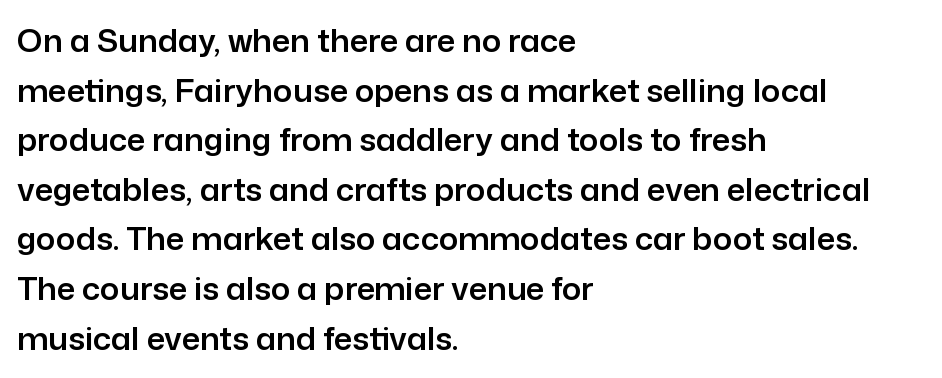
Normally led — the rows are evenly, conventionally spaced. The letters advance in unequal steps, a hallmark of proportional type. Honestly, the letter spacing is just normal — you wouldn't notice it. Short and long lines alike share a common starting point at left.
